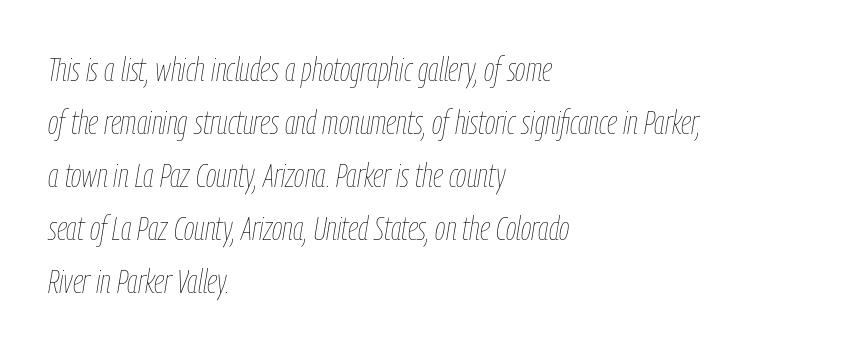
The image shows 34 px thin, condensed type, italic (leaning right); set left-aligned, normal line spacing (1.56x), normal letter spacing, not underlined; low stroke contrast and a medium x-height.
